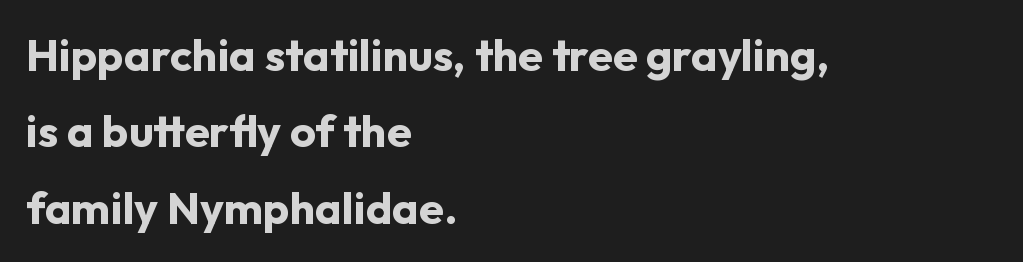
{"serif": "no", "italic": "no", "bold": "yes", "weight": "bold", "width": "normal", "stroke_contrast": "low", "x_height": "medium", "monospaced": "no", "underline": "no", "align": "left", "line_spacing": "normal", "line_spacing_ratio": 1.7, "letter_spacing": "normal", "letter_spacing_em": 0.0, "glyph_px": 45}
